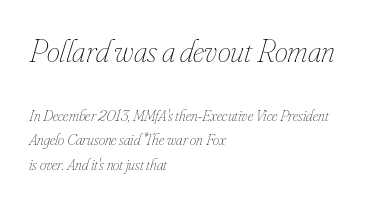
Q: Is the text bold? A: No.
Q: Is the text italic (slanted)? A: Yes, it leans right by about 16 degrees.
Q: Is the text underlined? A: No.
Q: How is the paragraph aligned? A: Left-aligned.
Q: Is the spacing between letters normal or unusually wide? A: Normal.
Q: Is the spacing between lines tight, normal or loose? A: Normal.
Q: Which block of text is set in a larger size, the first (top) or the second (bottom)? A: The first (top) one.
Q: Width (condensed, normal, or wide)? A: Condensed.
Q: Stroke contrast? A: Low.
Q: x-height? A: Small.
Q: Monospaced? A: No.
